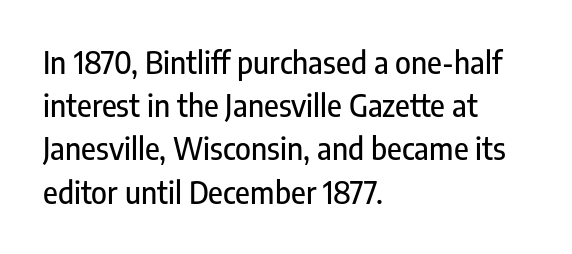
Q: Is the text italic (slanted)? A: No, it is upright.
Q: Is the typeface a serif or a sans-serif typeface? A: Sans-serif.
Q: Is the text underlined? A: No.
Q: How is the paragraph aligned? A: Left-aligned.
Q: Is the spacing between letters normal or unusually wide? A: Normal.
Q: Is the spacing between lines tight, normal or loose? A: Normal.
Q: Width (condensed, normal, or wide)? A: Condensed.
Q: Stroke contrast? A: Low.
Q: x-height? A: Medium.
Q: Monospaced? A: No.
